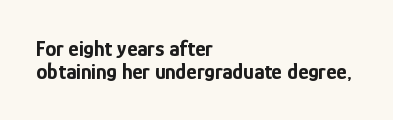
Q: Is the text bold? A: Yes.
Q: Is the text italic (slanted)? A: No, it is upright.
Q: Is the text underlined? A: No.
Q: How is the paragraph aligned? A: Left-aligned.
Q: Is the spacing between letters normal or unusually wide? A: Normal.
Q: Is the spacing between lines tight, normal or loose? A: Tight.
